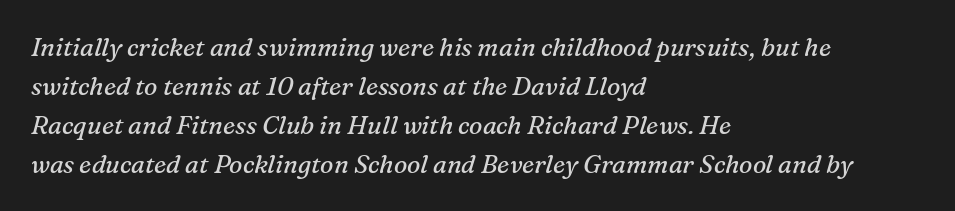
The paragraph shown leans on its left margin. Glyph-to-glyph distance matches everyday printed text. The passage shown stacks its lines at a standard gap. Clear beneath every line of the passage. The letters are slanted; this is an italic face.
